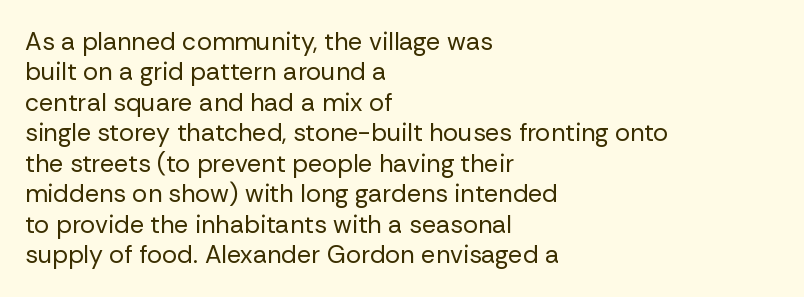
Q: Is the text bold? A: No.
Q: Is the text italic (slanted)? A: No, it is upright.
Q: Is the text underlined? A: No.
Q: How is the paragraph aligned? A: Left-aligned.
Q: Is the spacing between letters normal or unusually wide? A: Normal.
